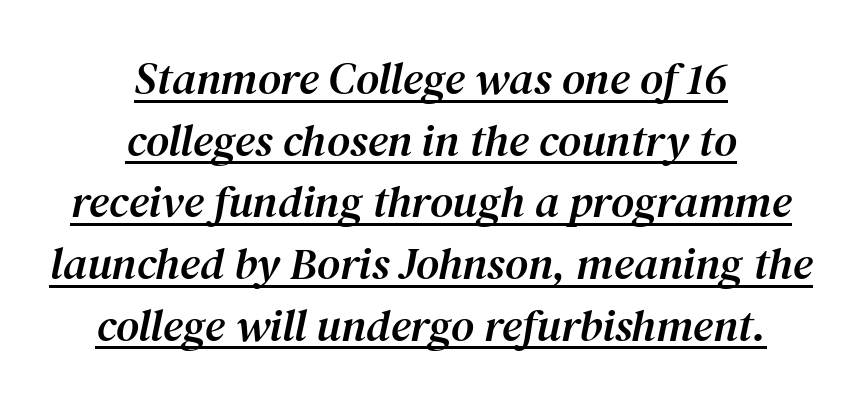
The glyphs look as if they've been sheared to an angle. Centered paragraph, ragged on both sides. Emphasis is given by a line drawn under the lettering. Proportional: the letters do not fall into vertical columns.
